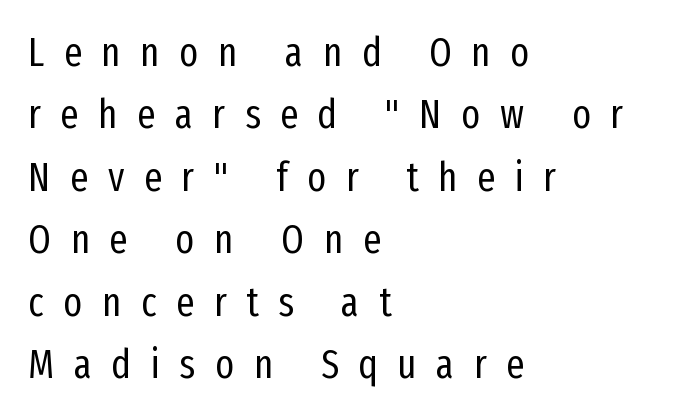
{"serif": "no", "italic": "no", "bold": "no", "weight": "regular", "width": "condensed", "stroke_contrast": "low", "x_height": "medium", "monospaced": "no", "underline": "no", "align": "left", "line_spacing": "normal", "line_spacing_ratio": 1.56, "letter_spacing": "wide", "letter_spacing_em": 0.49, "glyph_px": 40}
